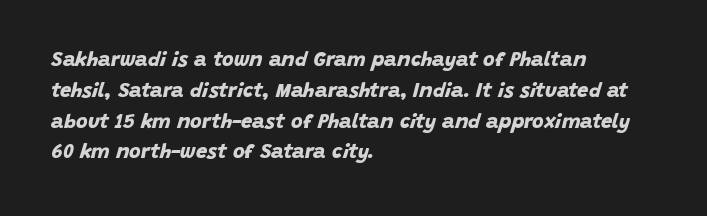
If you drew a ruler down the left edge, every line would touch it. Honestly, the letter spacing is just normal — you wouldn't notice it. These lines sit exactly where default settings would place them. Descenders hang freely into open space. Bold? Absolutely — the strokes are thick and heavy.
